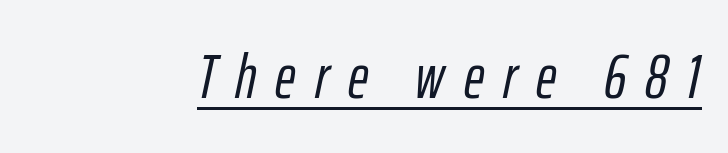
A rule runs beneath these lines of type. Does the copy run flush right? Yes — the right margin is perfectly even. Each letter keeps its own natural width here, so spacing adapts to shape. Here the glyphs are tracked loosely, breaking word shapes into spaced letters.
